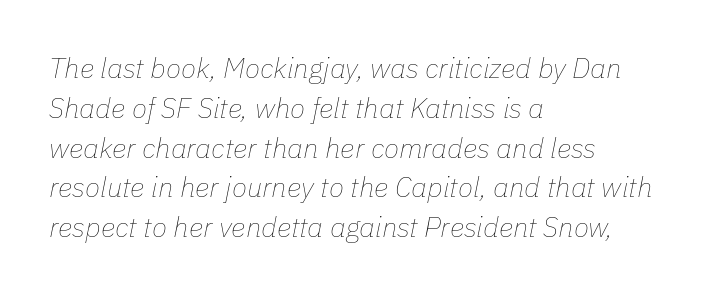
Q: Is the text bold? A: No.
Q: Is the text italic (slanted)? A: Yes, it leans right by about 11 degrees.
Q: Is the text underlined? A: No.
Q: How is the paragraph aligned? A: Left-aligned.
Q: Is the spacing between letters normal or unusually wide? A: Normal.
Q: Is the spacing between lines tight, normal or loose? A: Normal.
Q: Width (condensed, normal, or wide)? A: Normal.
Q: Stroke contrast? A: Low.
Q: x-height? A: Medium.
Q: Monospaced? A: No.
